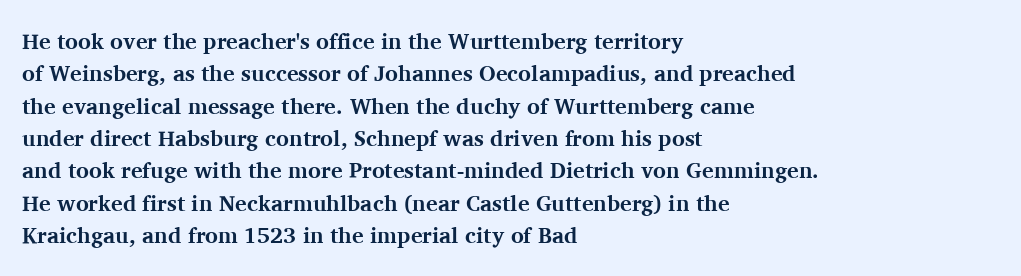
{"italic": "no", "bold": "yes", "underline": "no", "align": "left", "line_spacing": "normal", "line_spacing_ratio": 1.47, "letter_spacing": "normal", "letter_spacing_em": 0.0, "glyph_px": 22}
